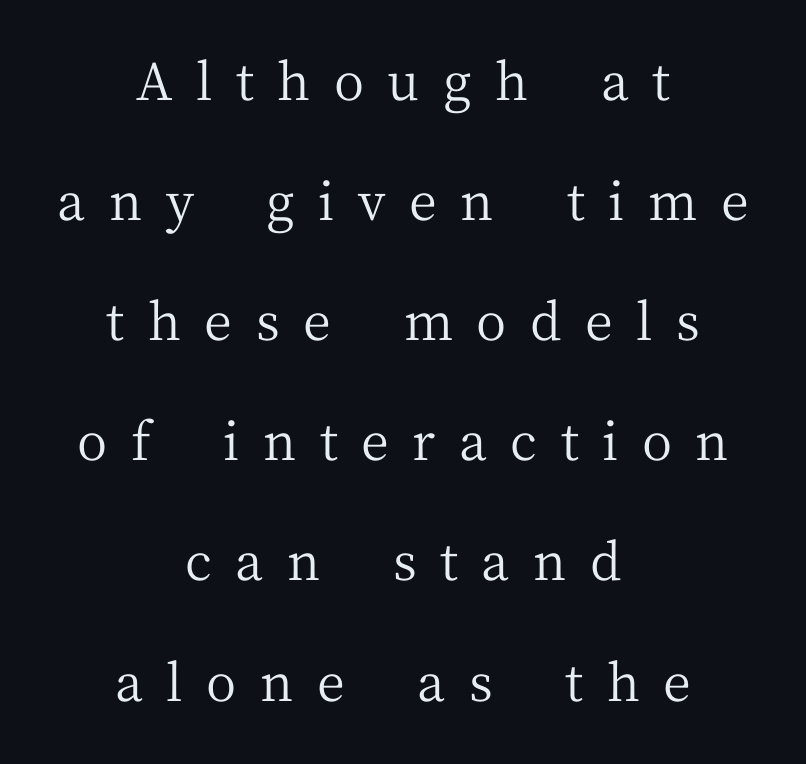
The image shows 52 px regular-weight serif type, upright; set centered, loose line spacing (2.31x), unusually wide letter spacing (+0.45 em), not underlined; medium stroke contrast and a medium x-height.
